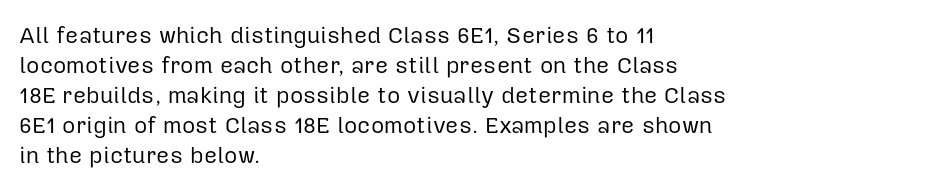
{"italic": "no", "bold": "no", "underline": "no", "align": "left", "line_spacing": "normal", "line_spacing_ratio": 1.3, "letter_spacing": "normal", "letter_spacing_em": 0.0, "glyph_px": 23}
